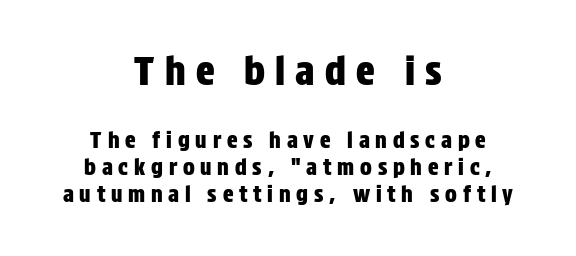
Every row of glyphs is offset so its center matches the block's center. This rendering employs a face without finishing strokes, i.e., a sans-serif. A student would notice the top passage is typeset larger than what follows. Has an underline been added? It has not.
